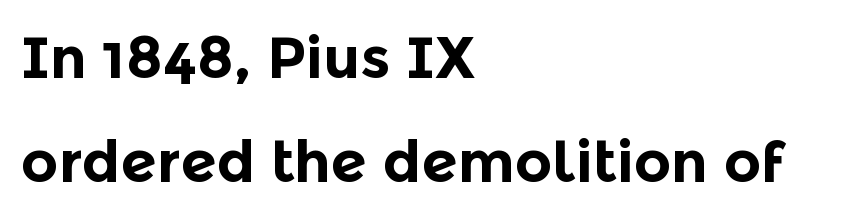
{"serif": "no", "italic": "no", "bold": "yes", "weight": "bold", "width": "normal", "x_height": "medium", "monospaced": "no", "underline": "no", "align": "left", "line_spacing_ratio": 1.79, "letter_spacing": "normal", "letter_spacing_em": 0.0, "glyph_px": 58}
